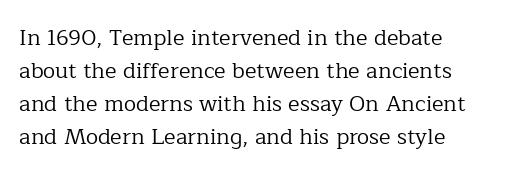
Q: Is the text bold? A: No.
Q: Is the text italic (slanted)? A: No, it is upright.
Q: Is the text underlined? A: No.
Q: Is the spacing between letters normal or unusually wide? A: Normal.
Q: Is the spacing between lines tight, normal or loose? A: Normal.
